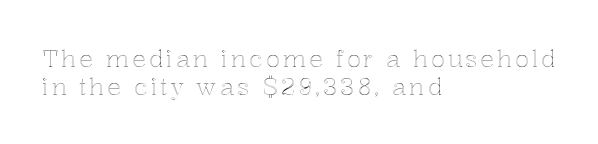
Q: Is the text italic (slanted)? A: No, it is upright.
Q: Is the text underlined? A: No.
Q: How is the paragraph aligned? A: Left-aligned.
